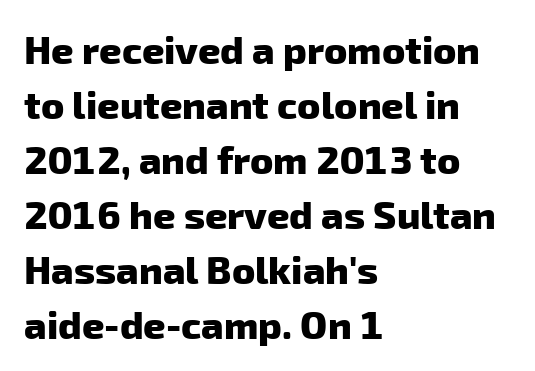
Casual observation: everything's shoved over to the left. What kind of face is this? One without serifs — a sans. Varying glyph widths throughout — classic text-font behaviour. Evenly set lines give the paragraph a standard silhouette. Letters rest on an invisible, unmarked baseline. The line texture is even and compact thanks to regular tracking.
